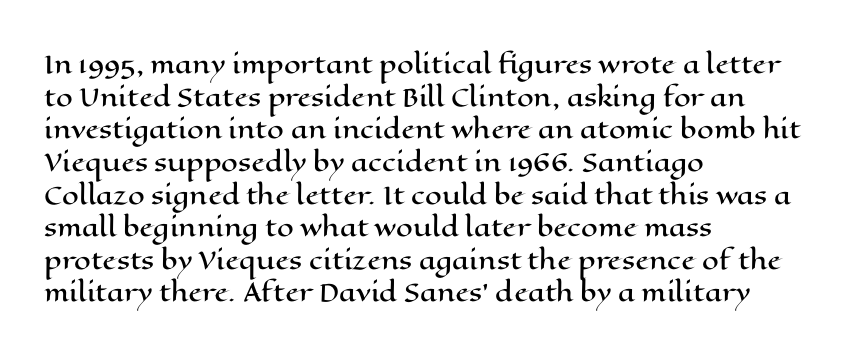
The vertical gap from one line to the next is medium. The rendering keeps characters at their native spacing. The axis of the letterforms is exactly vertical. Bare-footed words on every line. In CSS terms this would be text-align: left.
